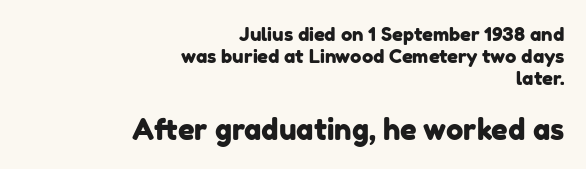
The more generous point size was reserved for the lower chunk. The rendering uses natural spacing where letterforms have individual widths. The vertical gap from one line to the next is small. The font family rendered here belongs to the sans-serif group.
